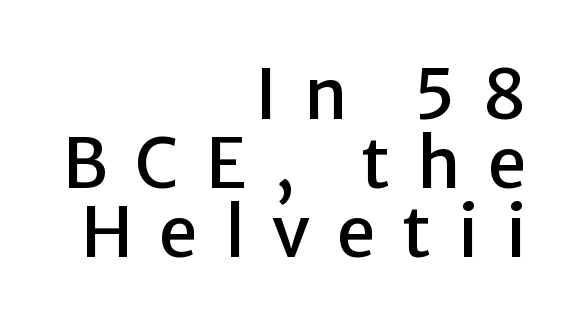
Type style note: lacks serifs. The passage is arranged like a letterhead date or caption credit — flush right. This sample uses expanded letter spacing, leaving extra air between glyphs. Very little white space separates one row of letters from the next.
